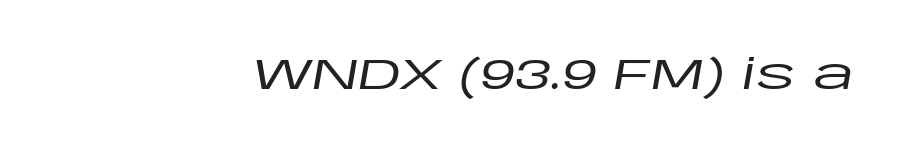
The image shows 42 px wide type, italic (leaning right); set normal letter spacing, not underlined; low stroke contrast and a large x-height.
